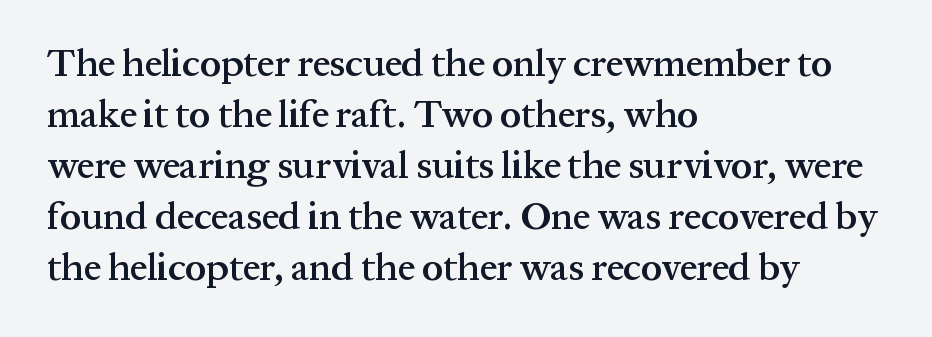
{"serif": "yes", "italic": "no", "bold": "semi", "weight": "semibold", "width": "normal", "stroke_contrast": "medium", "x_height": "medium", "monospaced": "no", "underline": "no", "align": "left", "line_spacing": "normal", "line_spacing_ratio": 1.34, "letter_spacing": "normal", "letter_spacing_em": 0.0, "glyph_px": 38}
